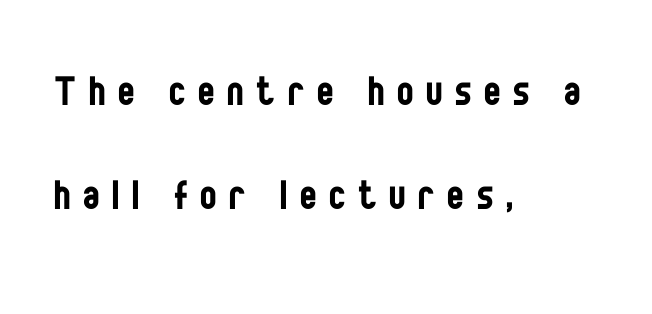
Here the glyphs are tracked loosely, breaking word shapes into spaced letters. Nope, no serifs anywhere on these letters. Reading down the column, the eye jumps a long way to each next line. A typesetter would mark this as roman, not italic. Counters stay open thanks to moderate or lighter strokes.
